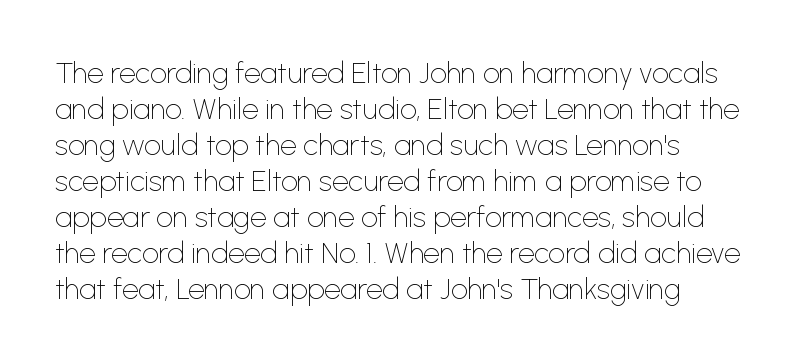
{"serif": "no", "italic": "no", "bold": "no", "weight": "thin", "width": "normal", "stroke_contrast": "low", "x_height": "medium", "monospaced": "no", "underline": "no", "line_spacing_ratio": 1.24, "letter_spacing": "normal", "letter_spacing_em": 0.0, "glyph_px": 29}
